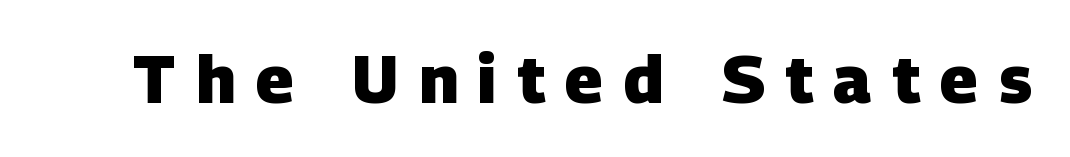
Q: Is the text bold? A: Yes.
Q: Is the typeface a serif or a sans-serif typeface? A: Sans-serif.
Q: Is the text underlined? A: No.
Q: Is the spacing between letters normal or unusually wide? A: Unusually wide.
Q: Width (condensed, normal, or wide)? A: Normal.
Q: Stroke contrast? A: Low.
Q: x-height? A: Large.
Q: Monospaced? A: No.
